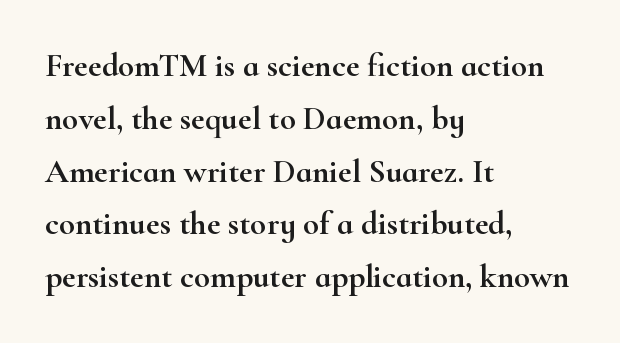
Q: Is the text italic (slanted)? A: No, it is upright.
Q: Is the typeface a serif or a sans-serif typeface? A: Serif.
Q: Is the text underlined? A: No.
Q: How is the paragraph aligned? A: Left-aligned.
Q: Is the spacing between letters normal or unusually wide? A: Normal.
Q: Is the spacing between lines tight, normal or loose? A: Normal.
Q: Width (condensed, normal, or wide)? A: Wide.
Q: Stroke contrast? A: High.
Q: x-height? A: Small.
Q: Monospaced? A: No.
